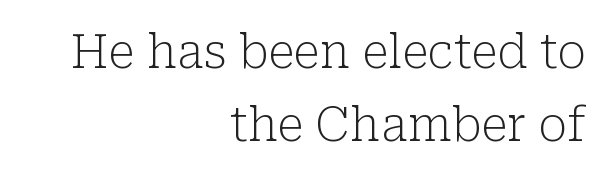
The image shows 47 px light serif type, upright; set right-aligned, normal line spacing (1.56x), normal letter spacing, not underlined; low stroke contrast and a medium x-height.
